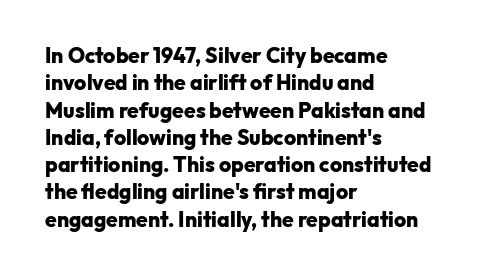
The rendering anchors every line to the left-hand side. This is the regular roman posture of the typeface. A normal amount of white space separates one row of letters from the next. The face used here is rendered with its standard letterfit. A clean baseline with only descenders dipping below it. The sample has been set heavy, in full bold.
